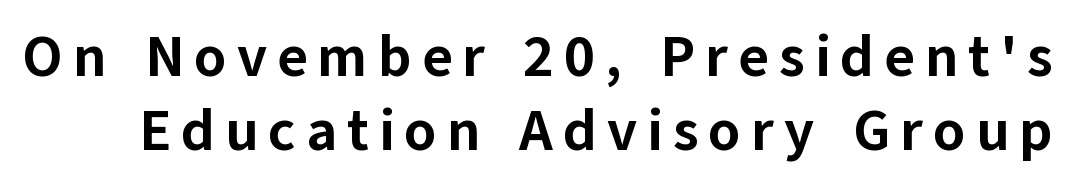
Notice how descenders clear the ascenders below comfortably — that's standard leading. Descenders are the only things crossing below the line. Do the letters lean? They stand straight. Varying glyph widths throughout — classic text-font behaviour. Caption: bold face, heavy strokes.
